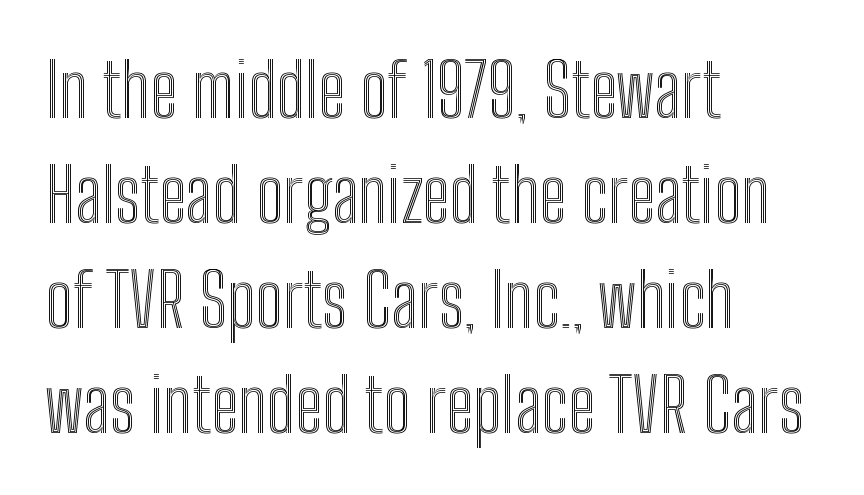
Between one letter and the next there's only the usual sliver of space. A typesetter would call this proportional, since set widths differ per character. Successive baselines arrive at the customary interval. The area under the type is left untouched. The rag falls on the right side of this text block. Notice how the stems are strictly vertical — no italics here.
